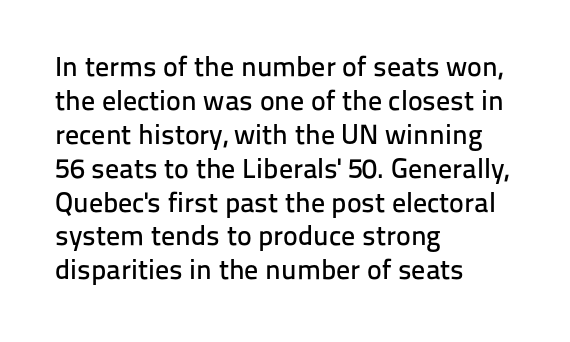
{"serif": "no", "italic": "no", "width": "normal", "stroke_contrast": "low", "x_height": "medium", "monospaced": "no", "underline": "no", "align": "left", "line_spacing_ratio": 1.21, "letter_spacing": "normal", "letter_spacing_em": 0.0, "glyph_px": 28}
